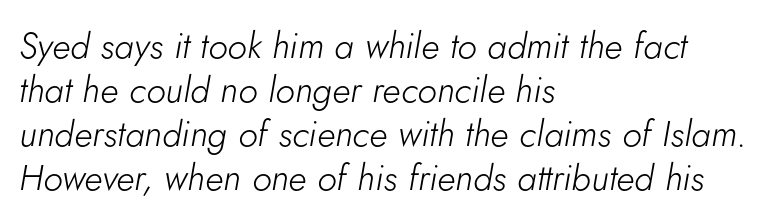
{"italic": "yes", "lean": "right", "slant_degrees": 5, "bold": "no", "weight": "light", "width": "normal", "stroke_contrast": "low", "x_height": "small", "monospaced": "no", "underline": "no", "align": "left", "line_spacing_ratio": 1.22, "letter_spacing": "normal", "letter_spacing_em": 0.0, "glyph_px": 36}
